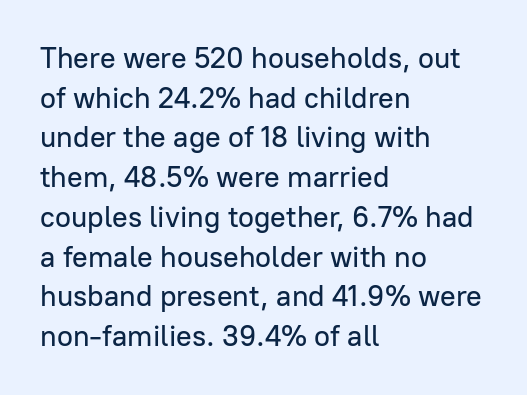
Q: Is the text italic (slanted)? A: No, it is upright.
Q: Is the typeface a serif or a sans-serif typeface? A: Sans-serif.
Q: Is the text underlined? A: No.
Q: How is the paragraph aligned? A: Left-aligned.
Q: Is the spacing between letters normal or unusually wide? A: Normal.
Q: Is the spacing between lines tight, normal or loose? A: Normal.
Q: Width (condensed, normal, or wide)? A: Normal.
Q: Stroke contrast? A: Low.
Q: x-height? A: Medium.
Q: Monospaced? A: No.
